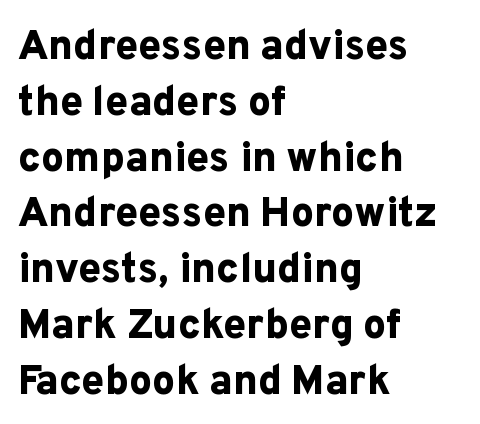
The strip under each line holds only bare page. When letters stand straight like this, we call the style roman or upright. Line beginnings align vertically; line endings do not. These lines sit exactly where default settings would place them. Short note: letters normally spaced.
